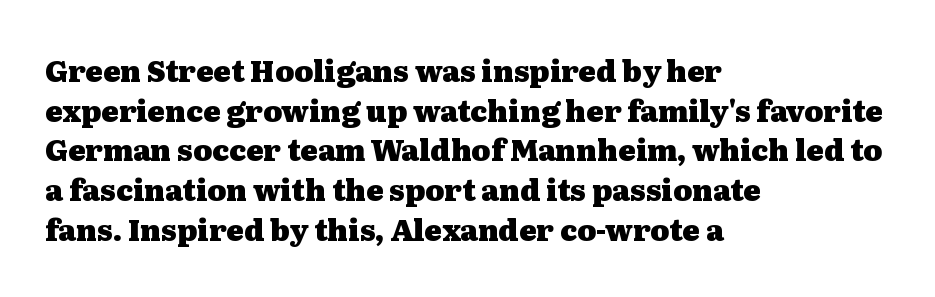
Q: Is the text bold? A: Yes.
Q: Is the text italic (slanted)? A: No, it is upright.
Q: Is the typeface a serif or a sans-serif typeface? A: Serif.
Q: Is the text underlined? A: No.
Q: How is the paragraph aligned? A: Left-aligned.
Q: Is the spacing between letters normal or unusually wide? A: Normal.
Q: Is the spacing between lines tight, normal or loose? A: Normal.
Q: Width (condensed, normal, or wide)? A: Wide.
Q: Stroke contrast? A: Medium.
Q: x-height? A: Medium.
Q: Monospaced? A: No.
